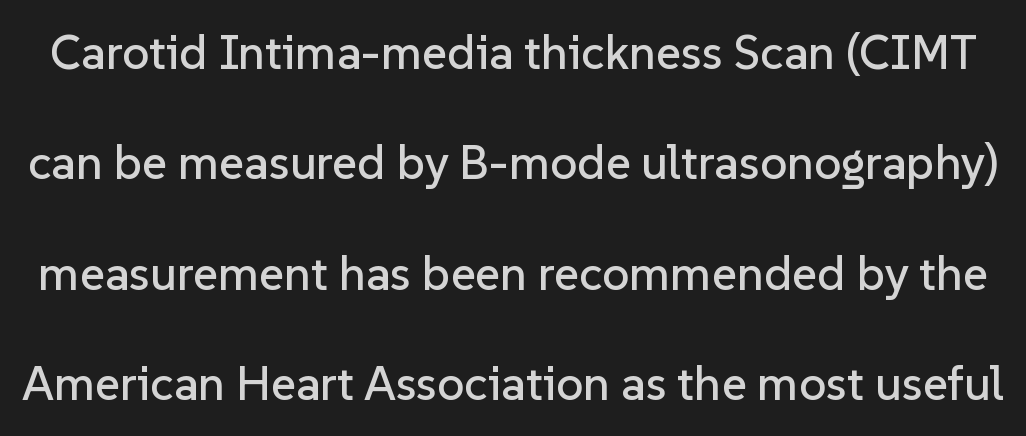
Q: Is the text italic (slanted)? A: No, it is upright.
Q: Is the typeface a serif or a sans-serif typeface? A: Sans-serif.
Q: Is the text underlined? A: No.
Q: Is the spacing between letters normal or unusually wide? A: Normal.
Q: Is the spacing between lines tight, normal or loose? A: Loose.
Q: Width (condensed, normal, or wide)? A: Normal.
Q: Stroke contrast? A: Low.
Q: x-height? A: Medium.
Q: Monospaced? A: No.
